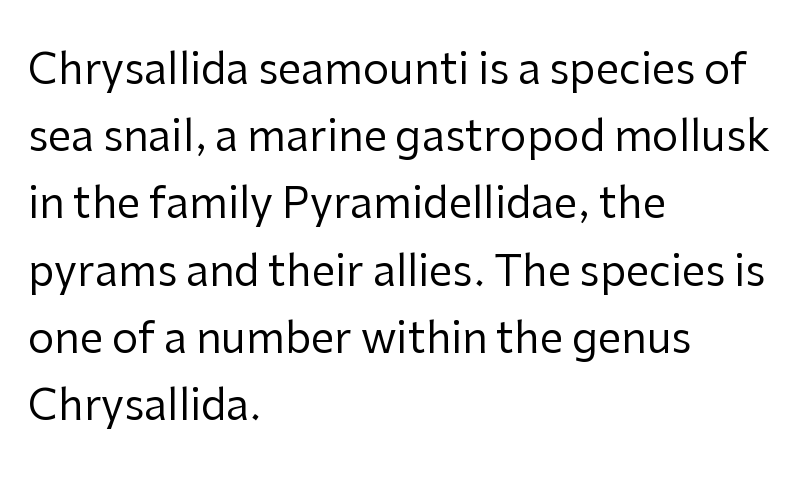
Q: Is the text bold? A: No.
Q: Is the text italic (slanted)? A: No, it is upright.
Q: Is the typeface a serif or a sans-serif typeface? A: Sans-serif.
Q: Is the text underlined? A: No.
Q: How is the paragraph aligned? A: Left-aligned.
Q: Is the spacing between letters normal or unusually wide? A: Normal.
Q: Is the spacing between lines tight, normal or loose? A: Normal.
Q: Width (condensed, normal, or wide)? A: Normal.
Q: Stroke contrast? A: Low.
Q: x-height? A: Medium.
Q: Monospaced? A: No.
